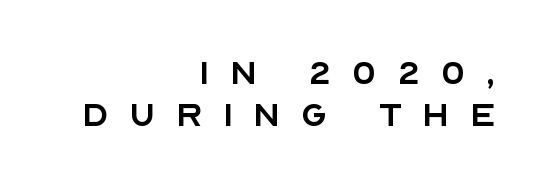
{"serif": "no", "italic": "no", "bold": "no", "weight": "regular", "width": "normal", "x_height": "large", "monospaced": "no", "underline": "no", "align": "right", "line_spacing": "tight", "line_spacing_ratio": 1.0, "letter_spacing": "wide", "letter_spacing_em": 0.48, "glyph_px": 42}
